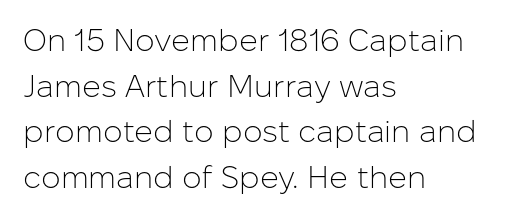
Q: Is the text bold? A: No.
Q: Is the text italic (slanted)? A: No, it is upright.
Q: Is the typeface a serif or a sans-serif typeface? A: Sans-serif.
Q: Is the text underlined? A: No.
Q: How is the paragraph aligned? A: Left-aligned.
Q: Is the spacing between letters normal or unusually wide? A: Normal.
Q: Is the spacing between lines tight, normal or loose? A: Normal.
Q: Width (condensed, normal, or wide)? A: Normal.
Q: Stroke contrast? A: Low.
Q: x-height? A: Medium.
Q: Monospaced? A: No.
